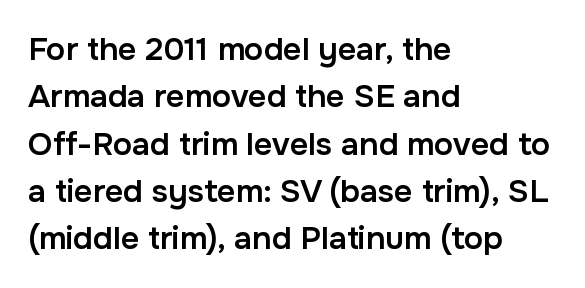
Q: Is the text bold? A: Semi-bold.
Q: Is the text italic (slanted)? A: No, it is upright.
Q: Is the typeface a serif or a sans-serif typeface? A: Sans-serif.
Q: Is the text underlined? A: No.
Q: How is the paragraph aligned? A: Left-aligned.
Q: Is the spacing between letters normal or unusually wide? A: Normal.
Q: Is the spacing between lines tight, normal or loose? A: Normal.
Q: Width (condensed, normal, or wide)? A: Normal.
Q: Stroke contrast? A: Low.
Q: x-height? A: Medium.
Q: Monospaced? A: No.
